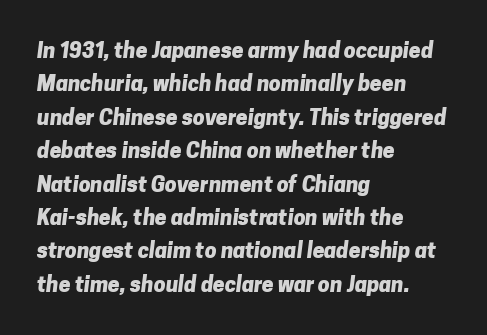
{"bold": "yes", "underline": "no", "align": "left", "line_spacing": "normal", "line_spacing_ratio": 1.59, "letter_spacing": "normal", "letter_spacing_em": 0.0, "glyph_px": 21}
